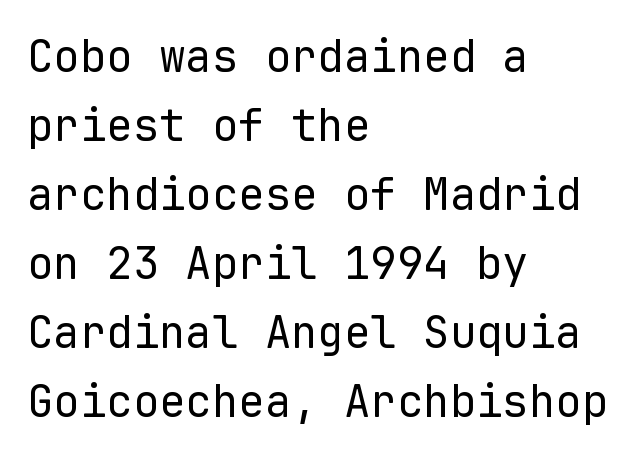
Q: Is the text bold? A: No.
Q: Is the text italic (slanted)? A: No, it is upright.
Q: Is the typeface a serif or a sans-serif typeface? A: Sans-serif.
Q: Is the text underlined? A: No.
Q: How is the paragraph aligned? A: Left-aligned.
Q: Is the spacing between letters normal or unusually wide? A: Normal.
Q: Is the spacing between lines tight, normal or loose? A: Normal.
Q: Width (condensed, normal, or wide)? A: Normal.
Q: Stroke contrast? A: Low.
Q: x-height? A: Medium.
Q: Monospaced? A: Yes.
